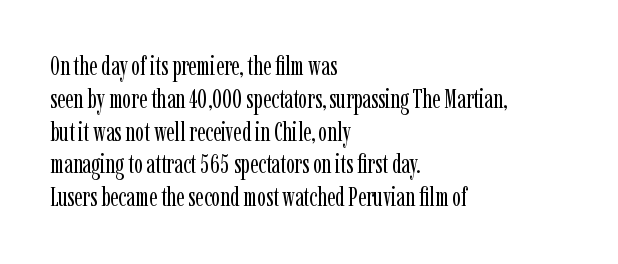
Q: Is the text bold? A: No.
Q: Is the text italic (slanted)? A: No, it is upright.
Q: Is the text underlined? A: No.
Q: How is the paragraph aligned? A: Left-aligned.
Q: Is the spacing between letters normal or unusually wide? A: Normal.
Q: Is the spacing between lines tight, normal or loose? A: Normal.
